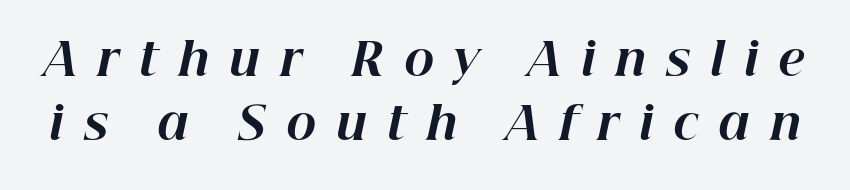
Plenty of ink on the page — the face is bold. Varying glyph widths throughout — classic text-font behaviour. The leading is moderate, giving the passage an even texture. Honestly, the letter spacing is so wide it's the main thing you notice. The words here are not underlined. When letters slant like this, we call the style italic.
